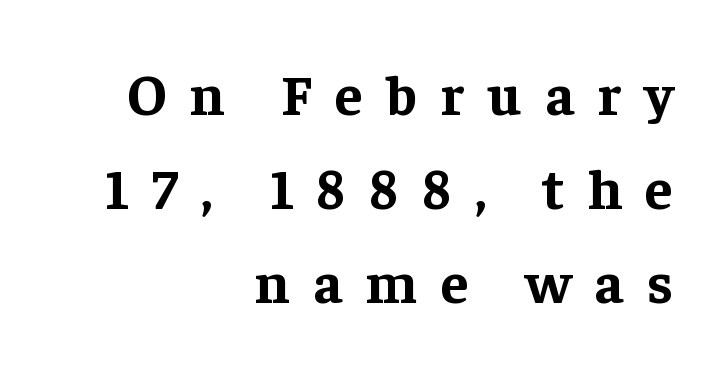
A typesetter would label this face a serif. The block of text has a typical density, with ordinary space between rows. A clean baseline with only descenders dipping below it. Proportional: the letters do not fall into vertical columns.
